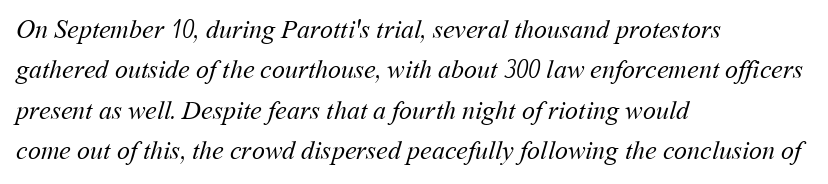
The image shows 26 px text type; set left-aligned, normal line spacing (1.55x), normal letter spacing, not underlined.
